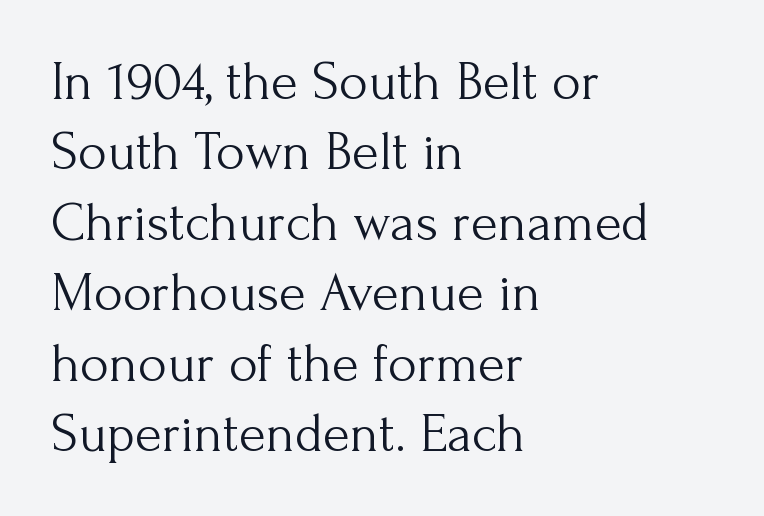
The passage shown is typeset with a serif family. Notice how descenders clear the ascenders below comfortably — that's standard leading. The line texture is even and compact thanks to regular tracking. Check under the words: just untouched page. Is this a fixed-width face? No — the glyphs have proportional, varying widths. Heft: none added — not bold.
